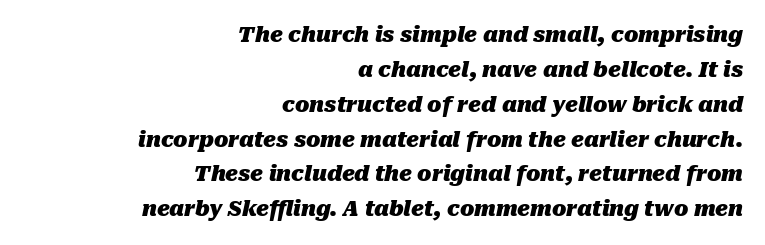
The lines sit at an ordinary, default distance from one another. The space beneath each line is pristine and unruled. The ragged edge is on the left, which tells us the setting is flush right. Observe the lean: these are italic letterforms. Summary of weight: heavy, a full bold.
